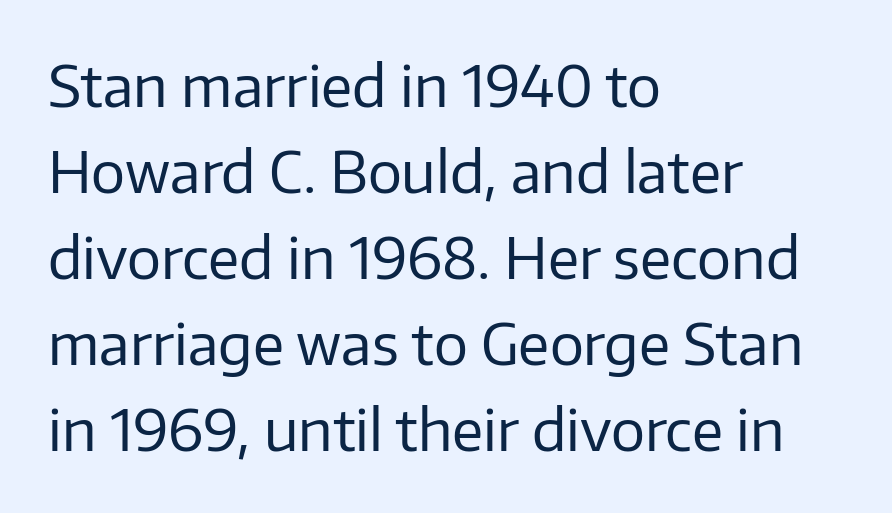
The image shows 57 px regular-weight sans-serif type, upright; set left-aligned, normal line spacing (1.51x), normal letter spacing, not underlined; low stroke contrast and a medium x-height.
